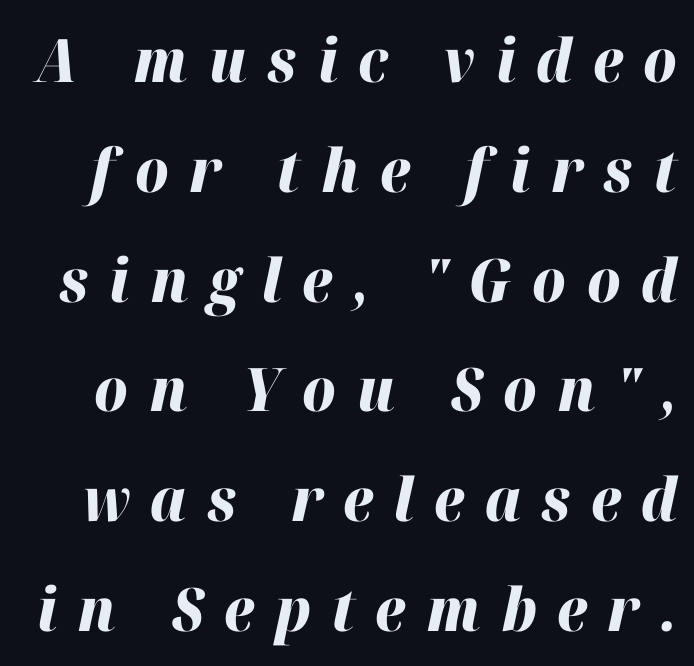
{"italic": "yes", "lean": "right", "slant_degrees": 12, "bold": "yes", "weight": "heavy", "width": "normal", "stroke_contrast": "high", "x_height": "medium", "monospaced": "no", "underline": "no", "line_spacing_ratio": 1.83, "letter_spacing": "wide", "letter_spacing_em": 0.34, "glyph_px": 60}
